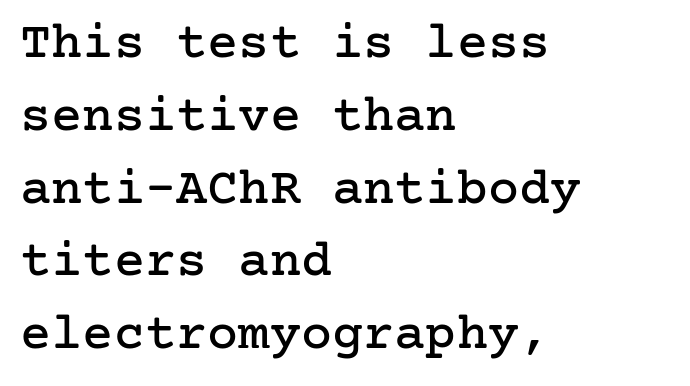
Posture: straight, roman, zero tilt. Small tapered or slab feet sit at the stroke ends, so this counts as serif. The vertical gap from one line to the next is medium. Decoration check: the copy has no underline. In terms of letterspacing, this is plain default setting. These lines are set flush left with a ragged right edge.
